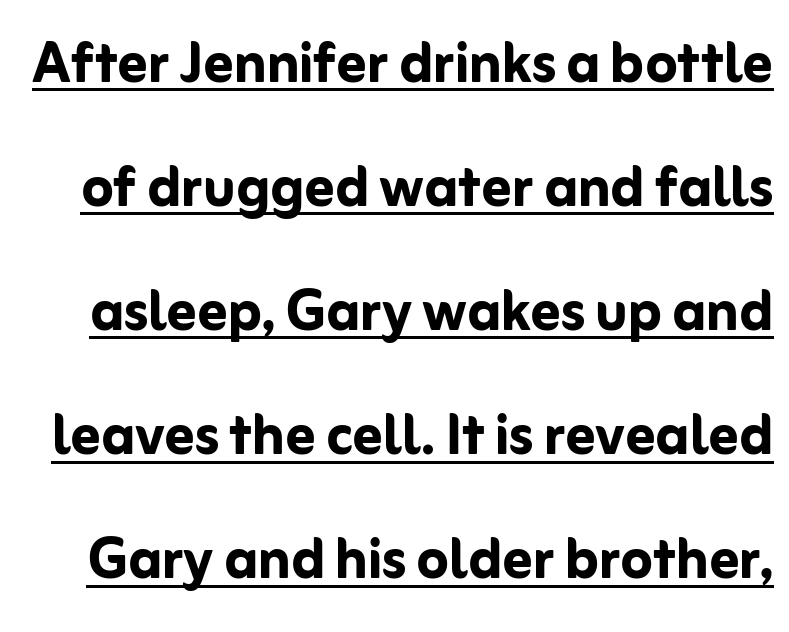
The image shows 73 px semibold sans-serif type, upright; set normal line spacing (1.7x), normal letter spacing, underlined; low stroke contrast and a medium x-height.
